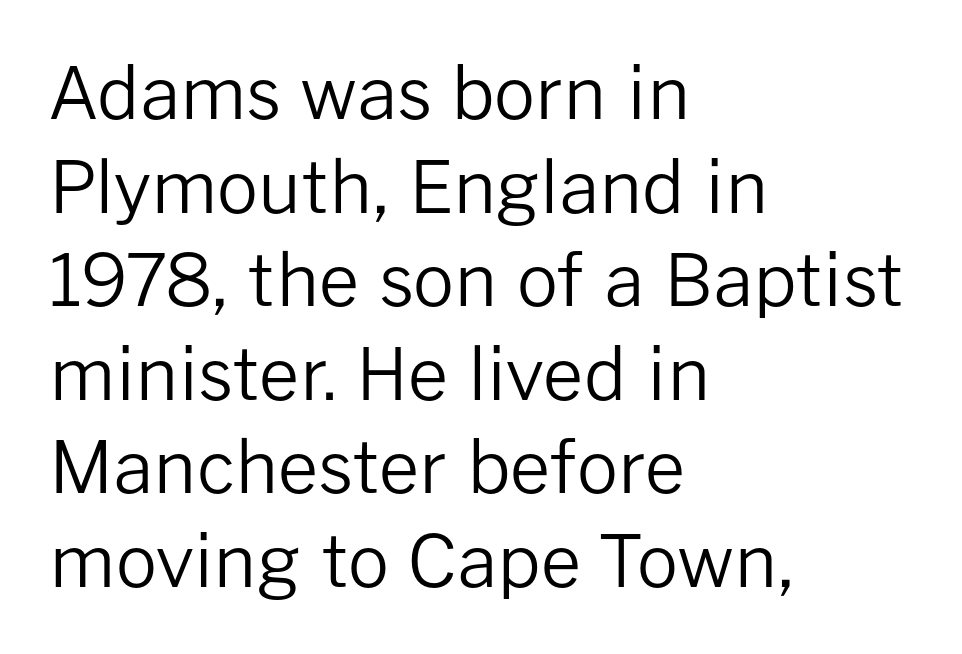
{"serif": "no", "italic": "no", "bold": "no", "weight": "regular", "width": "normal", "stroke_contrast": "low", "x_height": "medium", "monospaced": "no", "underline": "no", "align": "left", "line_spacing": "normal", "line_spacing_ratio": 1.3, "letter_spacing": "normal", "letter_spacing_em": 0.0, "glyph_px": 72}
